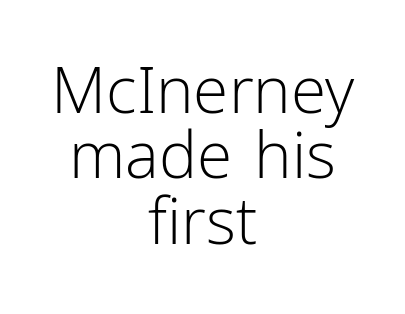
No feet cap the strokes, marking this as sans-serif type. The letters look calm and open, with moderate or lighter stems. Note the varied advance widths — an 'i' is clearly narrower than an 'm'. Students, note that the glyphs here touch the page at normal intervals. The lines in this sample share a center point and differ in where they start and stop. You can tell it's not italic because the verticals are truly vertical.
